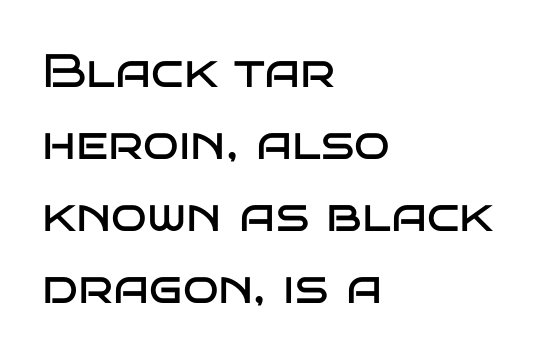
{"serif": "no", "italic": "no", "bold": "no", "weight": "regular", "width": "wide", "stroke_contrast": "low", "x_height": "large", "monospaced": "no", "underline": "no", "align": "left", "line_spacing": "normal", "line_spacing_ratio": 1.53, "letter_spacing": "normal", "letter_spacing_em": 0.0, "glyph_px": 47}
